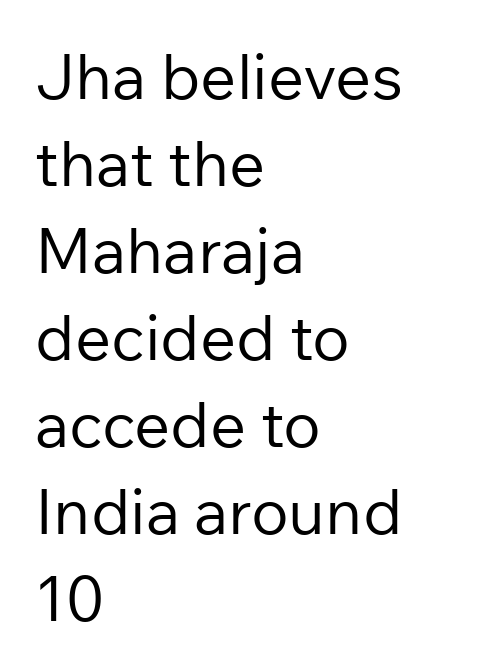
Q: Is the text bold? A: No.
Q: Is the text italic (slanted)? A: No, it is upright.
Q: Is the typeface a serif or a sans-serif typeface? A: Sans-serif.
Q: Is the text underlined? A: No.
Q: How is the paragraph aligned? A: Left-aligned.
Q: Is the spacing between letters normal or unusually wide? A: Normal.
Q: Is the spacing between lines tight, normal or loose? A: Normal.
Q: Width (condensed, normal, or wide)? A: Normal.
Q: Stroke contrast? A: Low.
Q: x-height? A: Medium.
Q: Monospaced? A: No.
